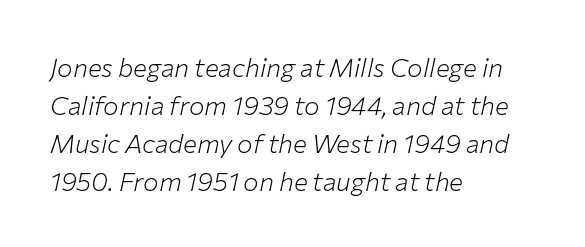
Q: Is the text bold? A: No.
Q: Is the text italic (slanted)? A: Yes, it leans right by about 12 degrees.
Q: Is the text underlined? A: No.
Q: How is the paragraph aligned? A: Left-aligned.
Q: Is the spacing between letters normal or unusually wide? A: Normal.
Q: Is the spacing between lines tight, normal or loose? A: Normal.
